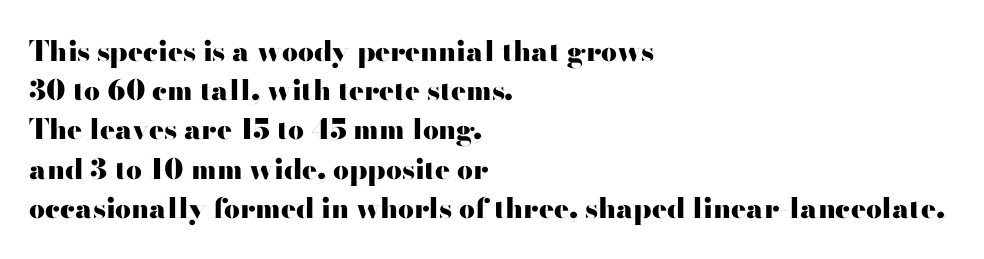
{"serif": "no", "italic": "no", "bold": "yes", "weight": "heavy", "width": "wide", "stroke_contrast": "high", "x_height": "small", "monospaced": "no", "underline": "no", "align": "left", "line_spacing": "normal", "line_spacing_ratio": 1.4, "letter_spacing": "normal", "letter_spacing_em": 0.0, "glyph_px": 28}
